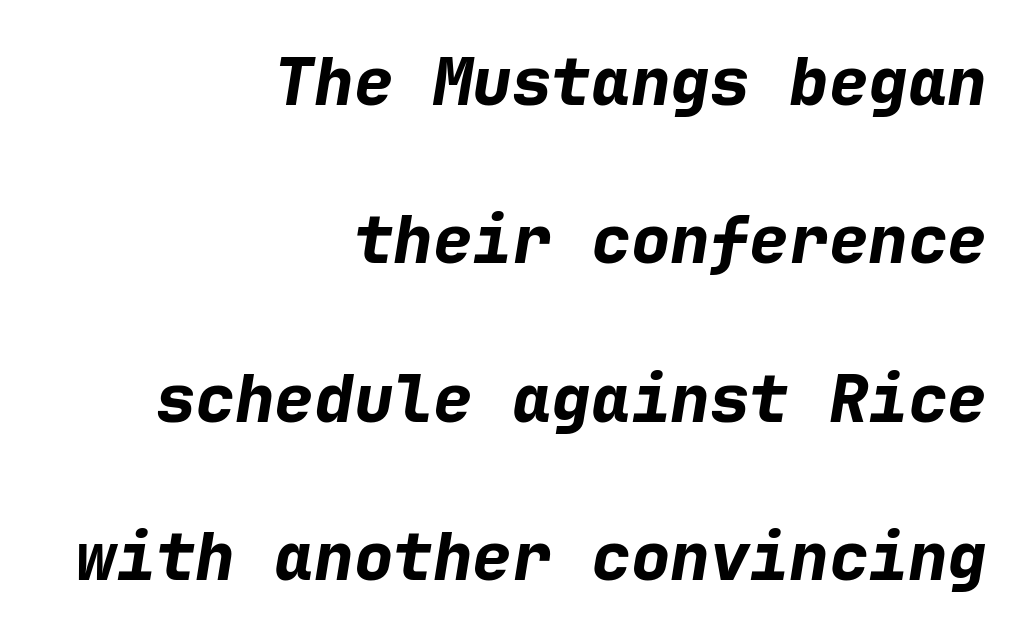
{"italic": "yes", "lean": "right", "slant_degrees": 9, "bold": "yes", "weight": "bold", "width": "normal", "stroke_contrast": "low", "x_height": "medium", "monospaced": "yes", "underline": "no", "align": "right", "line_spacing": "loose", "line_spacing_ratio": 2.4, "letter_spacing": "normal", "letter_spacing_em": 0.0, "glyph_px": 66}
